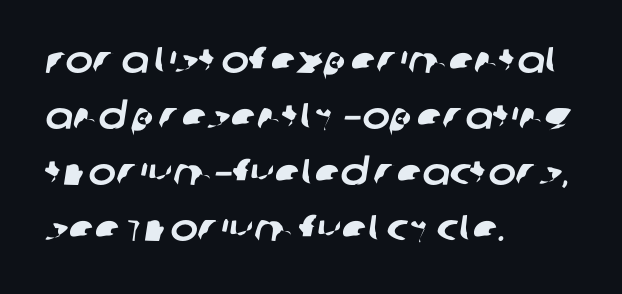
Q: Is the typeface a serif or a sans-serif typeface? A: Sans-serif.
Q: Is the text underlined? A: No.
Q: How is the paragraph aligned? A: Left-aligned.
Q: Is the spacing between letters normal or unusually wide? A: Normal.
Q: Is the spacing between lines tight, normal or loose? A: Normal.
Q: Width (condensed, normal, or wide)? A: Normal.
Q: Stroke contrast? A: Low.
Q: x-height? A: Large.
Q: Monospaced? A: No.
